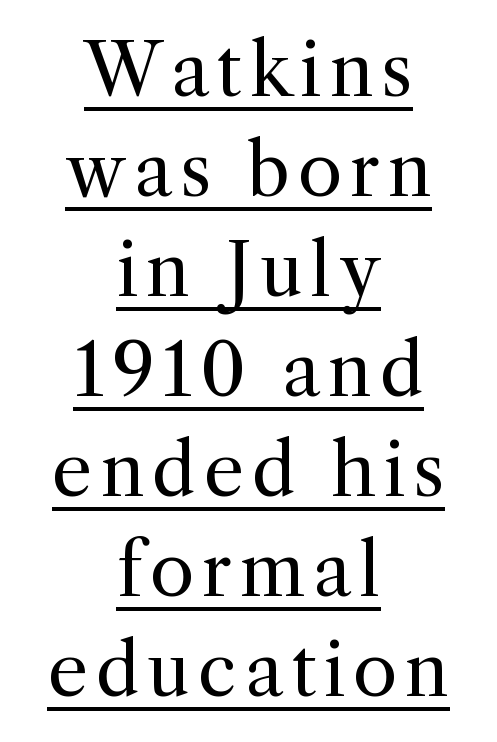
{"serif": "yes", "italic": "no", "bold": "no", "weight": "regular", "width": "normal", "x_height": "medium", "monospaced": "no", "underline": "yes", "align": "center", "line_spacing": "normal", "line_spacing_ratio": 1.39, "glyph_px": 72}
